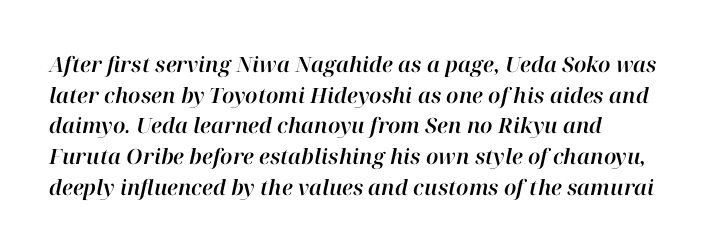
Q: Is the text italic (slanted)? A: Yes, it leans right by about 12 degrees.
Q: Is the text underlined? A: No.
Q: How is the paragraph aligned? A: Left-aligned.
Q: Is the spacing between letters normal or unusually wide? A: Normal.
Q: Is the spacing between lines tight, normal or loose? A: Normal.
